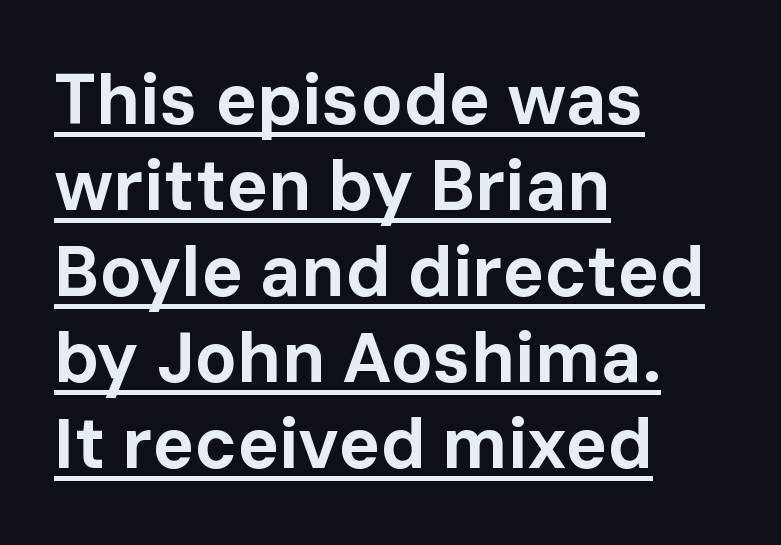
Nope, not italic — everything's standing straight. The glyphs are accompanied by a horizontal stroke just below them. The tracking reads as untouched default to a designer's eye. A classic flush-left, rag-right setting is used for this passage.
